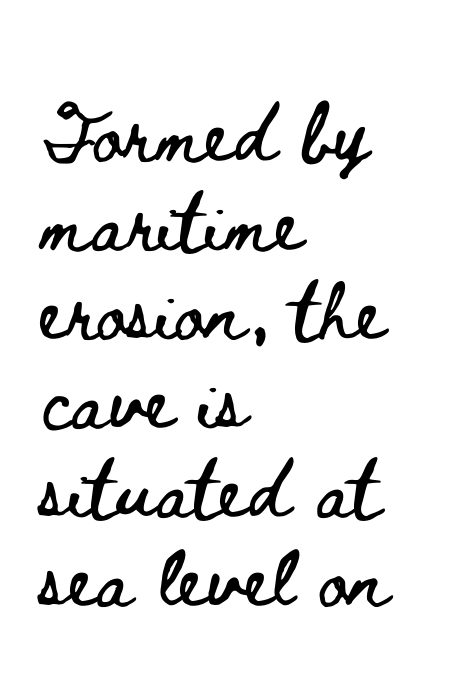
{"width": "wide", "stroke_contrast": "low", "x_height": "small", "monospaced": "no", "underline": "no", "align": "left", "line_spacing_ratio": 1.22, "letter_spacing": "normal", "letter_spacing_em": 0.0, "glyph_px": 73}
